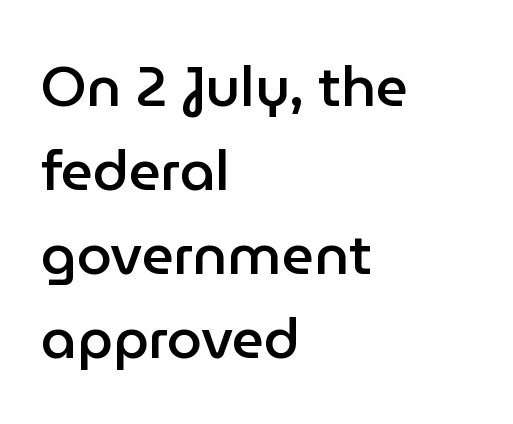
A classic flush-left, rag-right setting is used for this passage. The type family on display is of the sans-serif kind. Normally led — the rows are evenly, conventionally spaced. Each letter keeps its own natural width here, so spacing adapts to shape.
